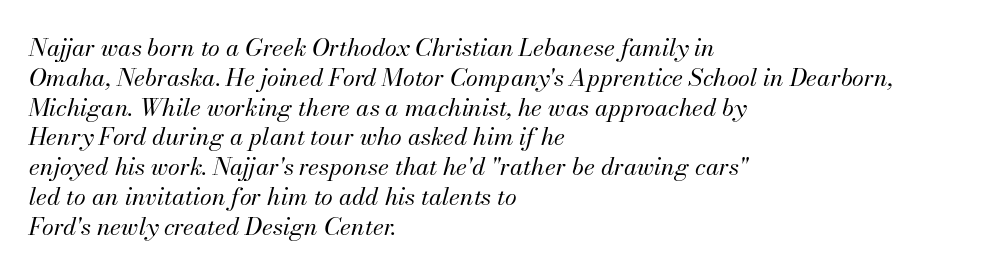
{"italic": "yes", "lean": "right", "slant_degrees": 13, "bold": "no", "underline": "no", "align": "left", "line_spacing_ratio": 1.24, "letter_spacing": "normal", "letter_spacing_em": 0.0, "glyph_px": 24}
